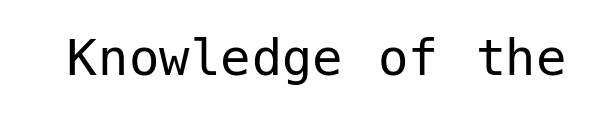
The image shows 61 px regular-weight sans-serif type, upright; set normal letter spacing, not underlined; low stroke contrast and a medium x-height.
